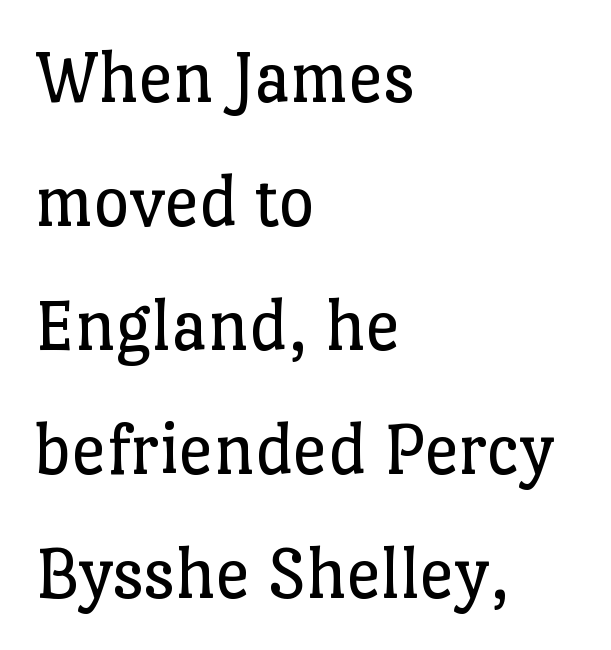
The image shows 77 px regular-weight serif type, upright; set left-aligned, normal line spacing (1.61x), normal letter spacing, not underlined; low stroke contrast and a medium x-height.
